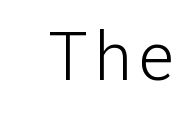
{"serif": "no", "italic": "no", "bold": "no", "weight": "light", "width": "normal", "stroke_contrast": "low", "x_height": "medium", "monospaced": "no", "underline": "no", "glyph_px": 66}
